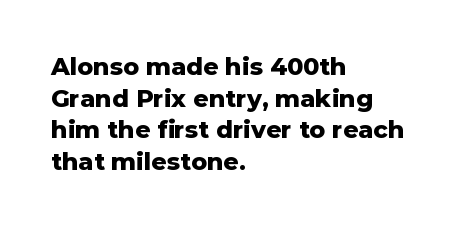
Honestly, the letter spacing is just normal — you wouldn't notice it. One glance says typical: line gaps are just what's usual. These lines stack with their left ends in a neat column. The type sits square on the baseline with zero lean. Descender tails drop into unmarked territory. How heavy is the stroke? Heavy — this is a bold.
